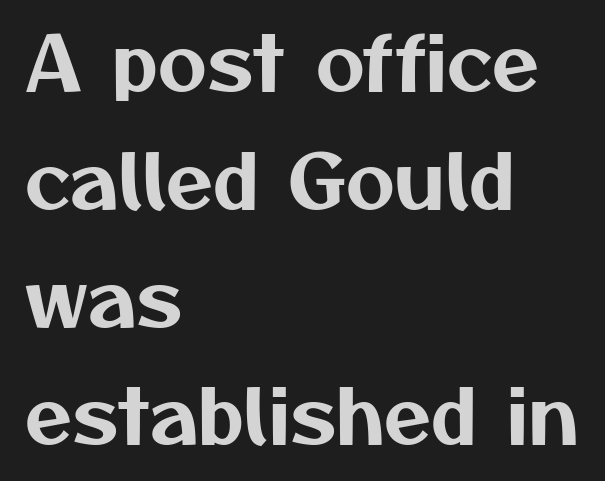
{"serif": "no", "width": "normal", "stroke_contrast": "medium", "x_height": "medium", "monospaced": "no", "underline": "no", "align": "left", "line_spacing": "normal", "line_spacing_ratio": 1.55, "letter_spacing": "normal", "letter_spacing_em": 0.0, "glyph_px": 76}
